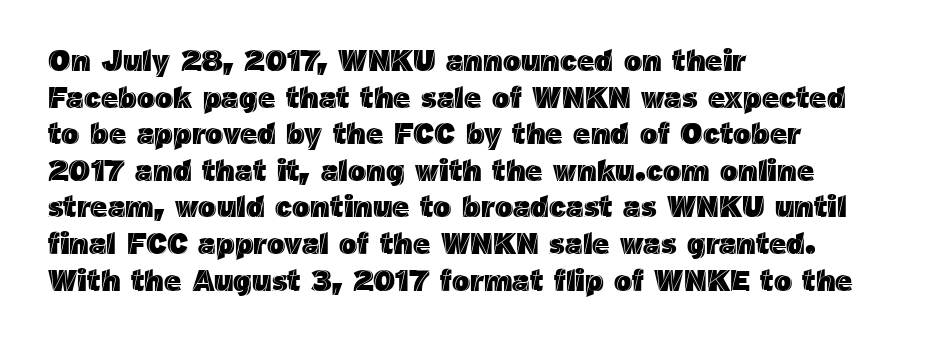
Q: Is the text italic (slanted)? A: No, it is upright.
Q: Is the text underlined? A: No.
Q: How is the paragraph aligned? A: Left-aligned.
Q: Is the spacing between letters normal or unusually wide? A: Normal.
Q: Width (condensed, normal, or wide)? A: Normal.
Q: x-height? A: Medium.
Q: Monospaced? A: No.
